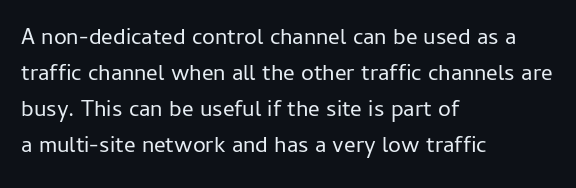
Q: Is the text bold? A: No.
Q: Is the text italic (slanted)? A: No, it is upright.
Q: Is the text underlined? A: No.
Q: How is the paragraph aligned? A: Left-aligned.
Q: Is the spacing between letters normal or unusually wide? A: Normal.
Q: Is the spacing between lines tight, normal or loose? A: Normal.
